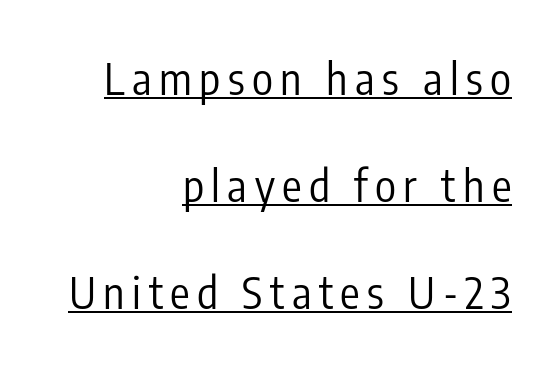
The image shows 44 px regular-weight, condensed sans-serif type, upright; set right-aligned, loose line spacing (2.43x), underlined; low stroke contrast and a medium x-height.
